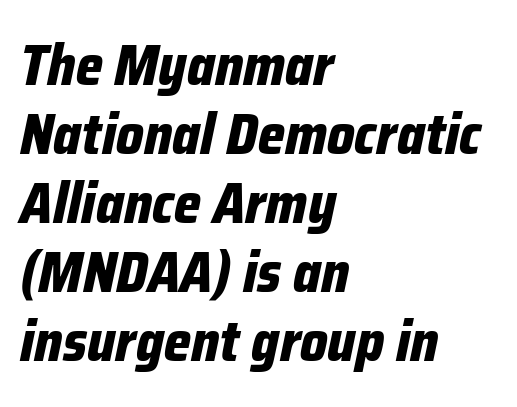
Q: Is the text bold? A: Yes.
Q: Is the text italic (slanted)? A: Yes, it leans right by about 12 degrees.
Q: Is the text underlined? A: No.
Q: How is the paragraph aligned? A: Left-aligned.
Q: Is the spacing between letters normal or unusually wide? A: Normal.
Q: Width (condensed, normal, or wide)? A: Condensed.
Q: Stroke contrast? A: Low.
Q: x-height? A: Medium.
Q: Monospaced? A: No.
